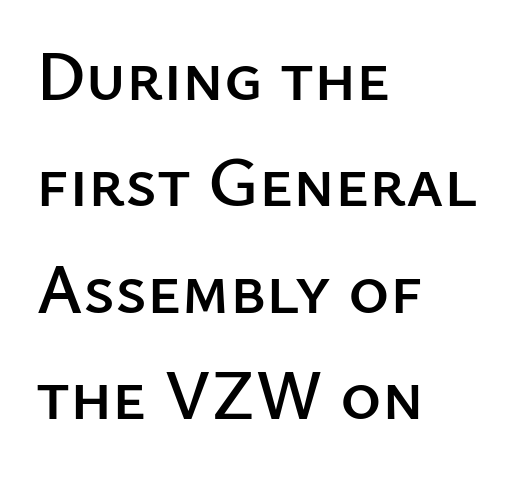
Descenders are the only things crossing below the line. You could call the tracking neutral — neither tight nor loose. If you drew a line through each stem, it would be perfectly vertical. Compared with a centered layout, this one pins lines to the left instead.
